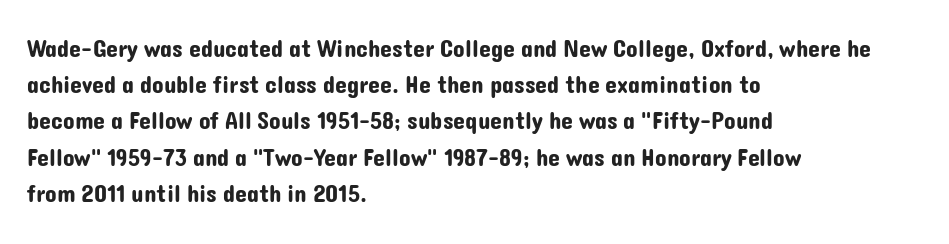
{"italic": "no", "underline": "no", "align": "left", "line_spacing": "normal", "line_spacing_ratio": 1.51, "letter_spacing": "normal", "letter_spacing_em": 0.0, "glyph_px": 24}
